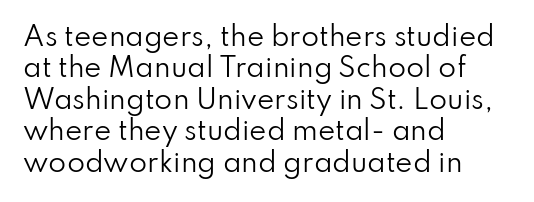
Q: Is the text bold? A: No.
Q: Is the text italic (slanted)? A: No, it is upright.
Q: Is the text underlined? A: No.
Q: How is the paragraph aligned? A: Left-aligned.
Q: Is the spacing between letters normal or unusually wide? A: Normal.
